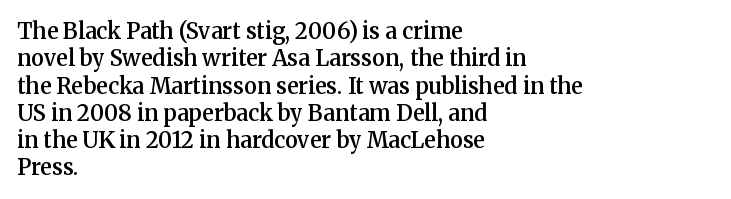
The image shows 22 px text type, upright; set left-aligned, line spacing 1.24x, normal letter spacing, not underlined.
